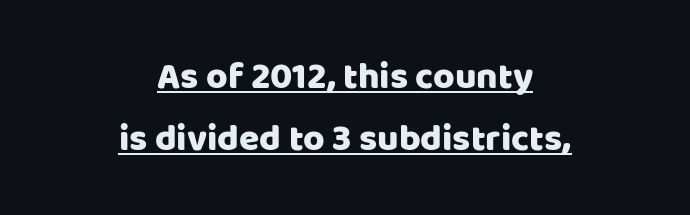
The face used here is proportionally spaced, like ordinary book or web type. Interline gaps are of average width in this sample. If you folded the block vertically in half, each line would mirror itself in length. The lettering holds an erect, upright posture throughout. Underlining? Definitely there.
